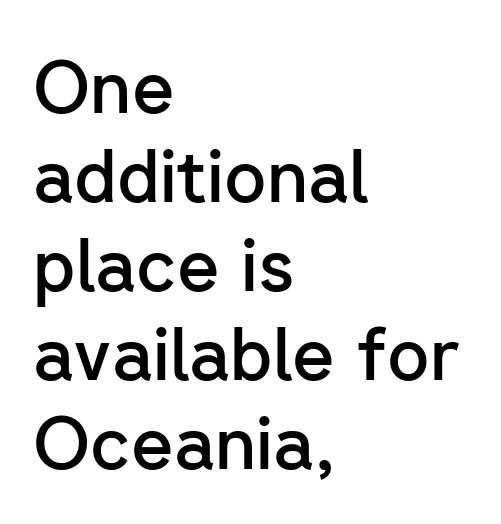
The image shows 73 px semibold sans-serif type, upright; set left-aligned, line spacing 1.22x, normal letter spacing, not underlined; low stroke contrast and a medium x-height.
